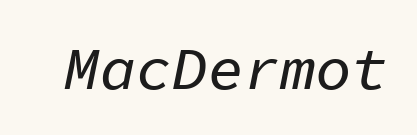
{"italic": "yes", "lean": "right", "slant_degrees": 11, "width": "normal", "stroke_contrast": "low", "x_height": "medium", "monospaced": "yes", "underline": "no", "letter_spacing": "normal", "letter_spacing_em": 0.0, "glyph_px": 60}
